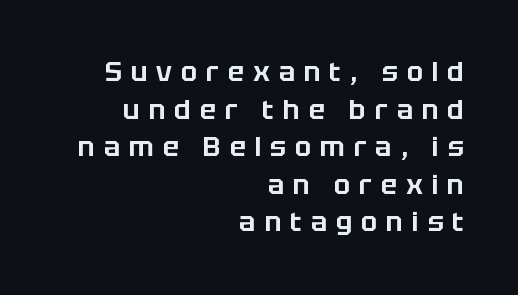
Q: Is the text italic (slanted)? A: No, it is upright.
Q: Is the text underlined? A: No.
Q: How is the paragraph aligned? A: Right-aligned.
Q: Is the spacing between letters normal or unusually wide? A: Unusually wide.
Q: Is the spacing between lines tight, normal or loose? A: Normal.
